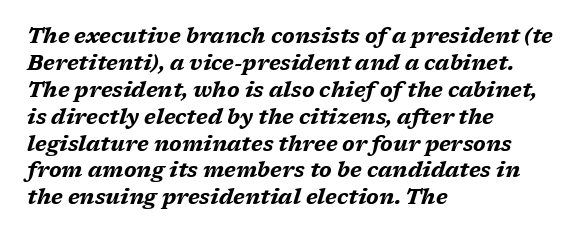
{"italic": "yes", "lean": "right", "slant_degrees": 17, "bold": "yes", "underline": "no", "align": "left", "line_spacing": "normal", "line_spacing_ratio": 1.28, "letter_spacing": "normal", "letter_spacing_em": 0.0, "glyph_px": 21}
